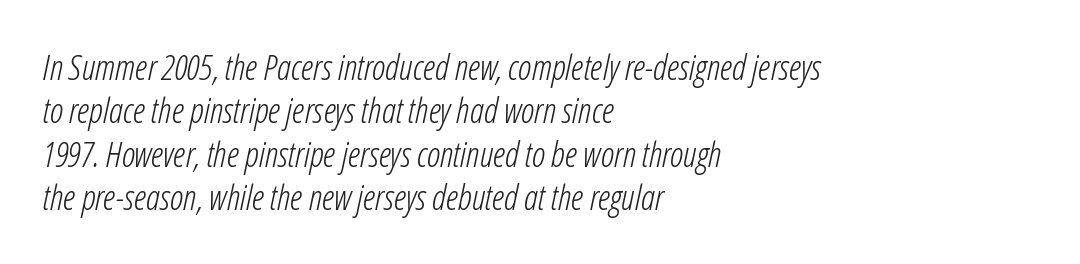
The passage shown is typed in a proportional face where columns would drift. Is the stroke heavy? The answer is a plain regular-or-lighter. Decoration check: the copy has no underline. These lines are set flush left with a ragged right edge. Between one letter and the next there's only the usual sliver of space. Is the type slanted? Yes — the strokes lean at a clear angle.
